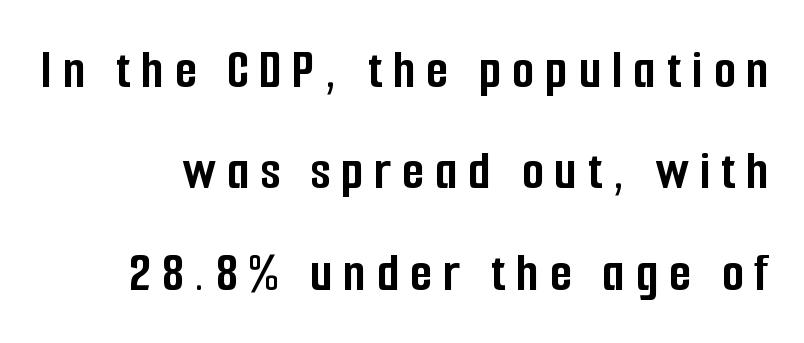
The image shows 57 px semibold, condensed sans-serif type, upright; set line spacing 1.78x, not underlined; low stroke contrast and a medium x-height.
